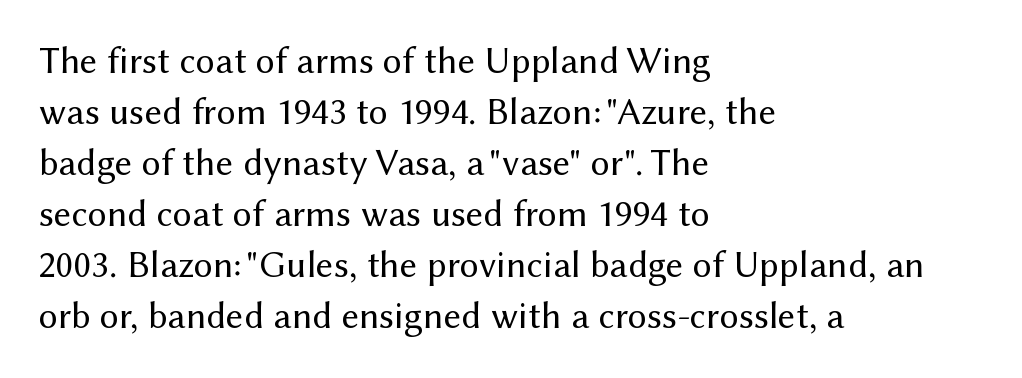
Q: Is the text bold? A: No.
Q: Is the text italic (slanted)? A: No, it is upright.
Q: Is the typeface a serif or a sans-serif typeface? A: Sans-serif.
Q: Is the text underlined? A: No.
Q: How is the paragraph aligned? A: Left-aligned.
Q: Is the spacing between letters normal or unusually wide? A: Normal.
Q: Is the spacing between lines tight, normal or loose? A: Normal.
Q: Width (condensed, normal, or wide)? A: Normal.
Q: Stroke contrast? A: Medium.
Q: x-height? A: Medium.
Q: Monospaced? A: No.
